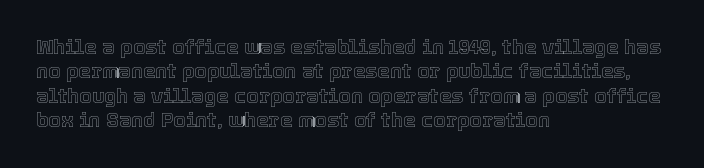
Q: Is the text italic (slanted)? A: No, it is upright.
Q: Is the text underlined? A: No.
Q: How is the paragraph aligned? A: Left-aligned.
Q: Is the spacing between letters normal or unusually wide? A: Normal.
